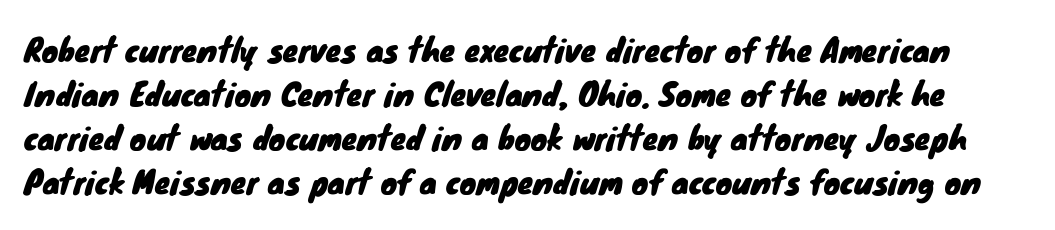
Q: Is the typeface a serif or a sans-serif typeface? A: Sans-serif.
Q: Is the text underlined? A: No.
Q: Is the spacing between letters normal or unusually wide? A: Normal.
Q: Is the spacing between lines tight, normal or loose? A: Normal.
Q: Width (condensed, normal, or wide)? A: Normal.
Q: Stroke contrast? A: Low.
Q: x-height? A: Small.
Q: Monospaced? A: No.
